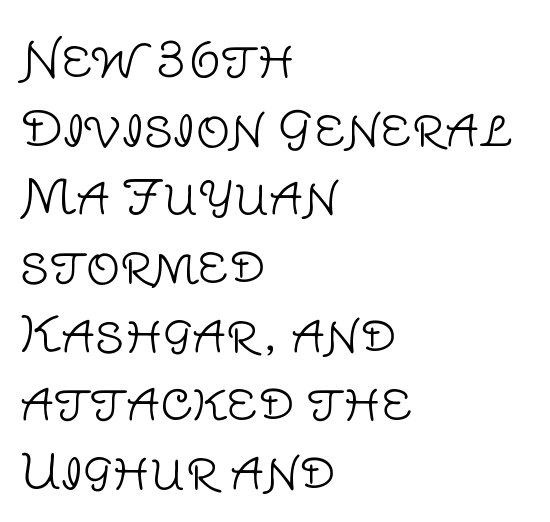
Nothing sits at the stroke ends, so this counts as sans-serif. The typesetting does not lean heavy: it is not bold. Does the copy run flush right? No — it runs flush left. Each letter keeps its own natural width here, so spacing adapts to shape.
